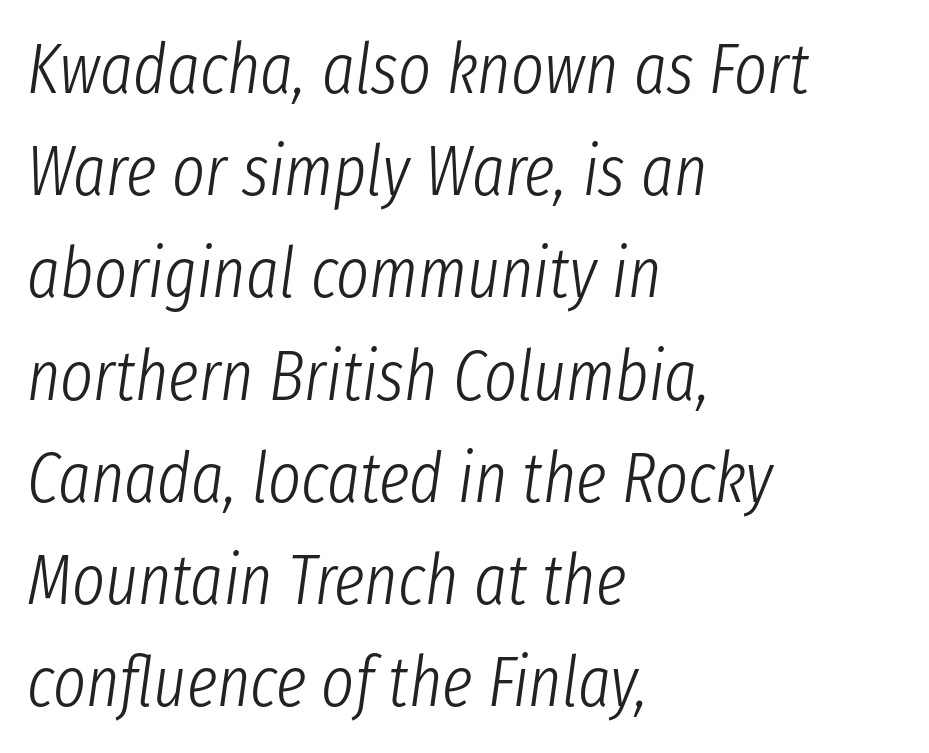
{"italic": "yes", "lean": "right", "slant_degrees": 8, "bold": "no", "weight": "light", "width": "condensed", "stroke_contrast": "low", "x_height": "medium", "monospaced": "no", "underline": "no", "align": "left", "line_spacing": "normal", "line_spacing_ratio": 1.46, "letter_spacing": "normal", "letter_spacing_em": 0.0, "glyph_px": 70}
